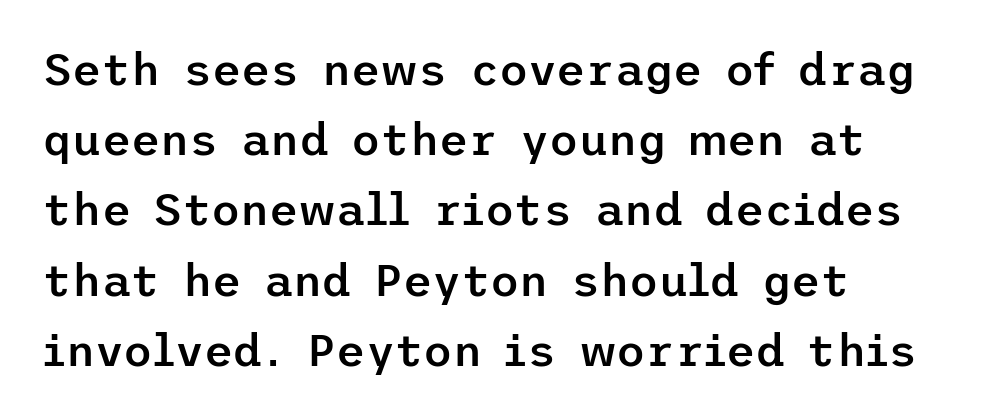
{"serif": "no", "italic": "no", "bold": "semi", "weight": "semibold", "width": "normal", "stroke_contrast": "low", "x_height": "medium", "underline": "no", "align": "left", "line_spacing": "normal", "line_spacing_ratio": 1.56, "letter_spacing": "normal", "letter_spacing_em": 0.0, "glyph_px": 45}
